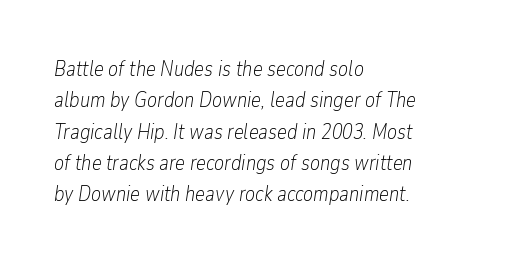
The line-height multiplier appears to be the usual default. In terms of posture, this sample is oblique. The rendering keeps characters at their native spacing. The compositor pushed each line to the left boundary. Stems here are at most as thick as an everyday book face.
